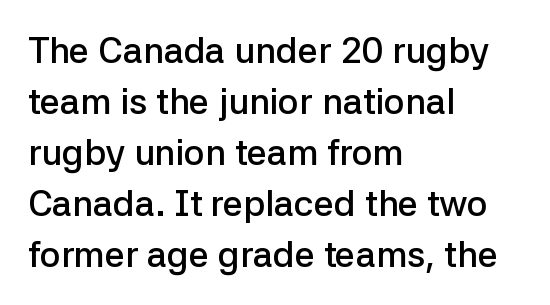
Look at the bottom of the vertical strokes: they stop flat, with no serifs. Look at the tracking — it's just the regular setting, nothing added. The specimen omits any rule beneath the text block's lines. This sample keeps an unexceptional amount of space between lines. The type sits square on the baseline with zero lean. The passage shown is typed in a proportional face where columns would drift.
